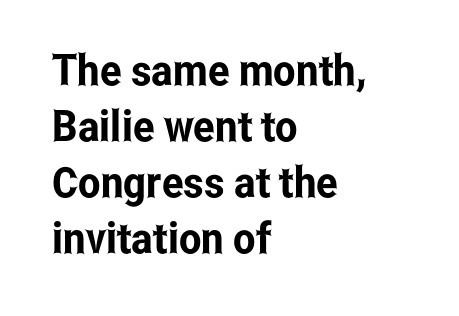
The image shows 43 px condensed sans-serif type, upright; set left-aligned, normal line spacing (1.3x), normal letter spacing, not underlined; low stroke contrast and a medium x-height.
